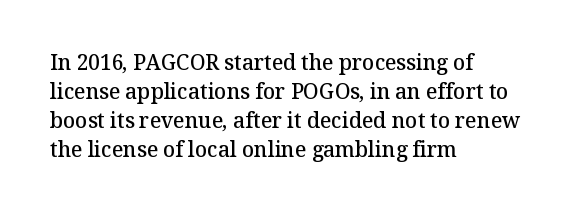
These lines keep a tight, regular rhythm from letter to letter. If you drew a ruler down the left edge, every line would touch it. Compared with an ordinary text face, these strokes are moderately heavier — a semibold. Whoever set this chose a conventional vertical rhythm. The glyphs are unaccompanied by any horizontal stroke below them.
